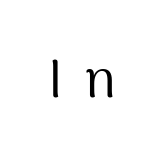
Q: Is the text bold? A: No.
Q: Is the text italic (slanted)? A: No, it is upright.
Q: Is the typeface a serif or a sans-serif typeface? A: Sans-serif.
Q: Is the text underlined? A: No.
Q: Is the spacing between letters normal or unusually wide? A: Unusually wide.
Q: Width (condensed, normal, or wide)? A: Normal.
Q: Stroke contrast? A: Medium.
Q: x-height? A: Medium.
Q: Monospaced? A: No.
